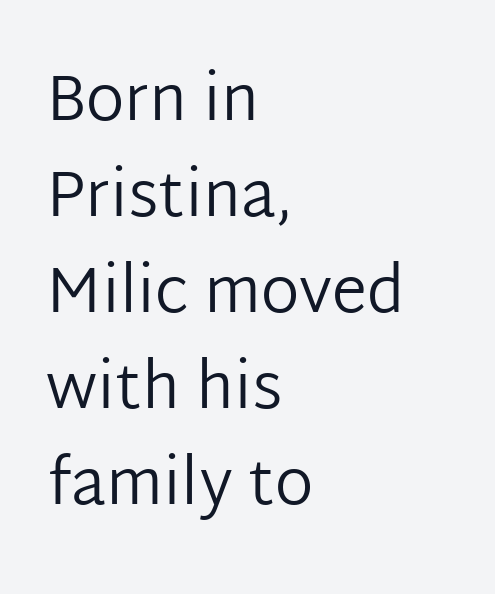
Q: Is the text bold? A: No.
Q: Is the text italic (slanted)? A: No, it is upright.
Q: Is the typeface a serif or a sans-serif typeface? A: Sans-serif.
Q: Is the text underlined? A: No.
Q: How is the paragraph aligned? A: Left-aligned.
Q: Is the spacing between letters normal or unusually wide? A: Normal.
Q: Is the spacing between lines tight, normal or loose? A: Normal.
Q: Width (condensed, normal, or wide)? A: Normal.
Q: Stroke contrast? A: Low.
Q: x-height? A: Medium.
Q: Monospaced? A: No.
